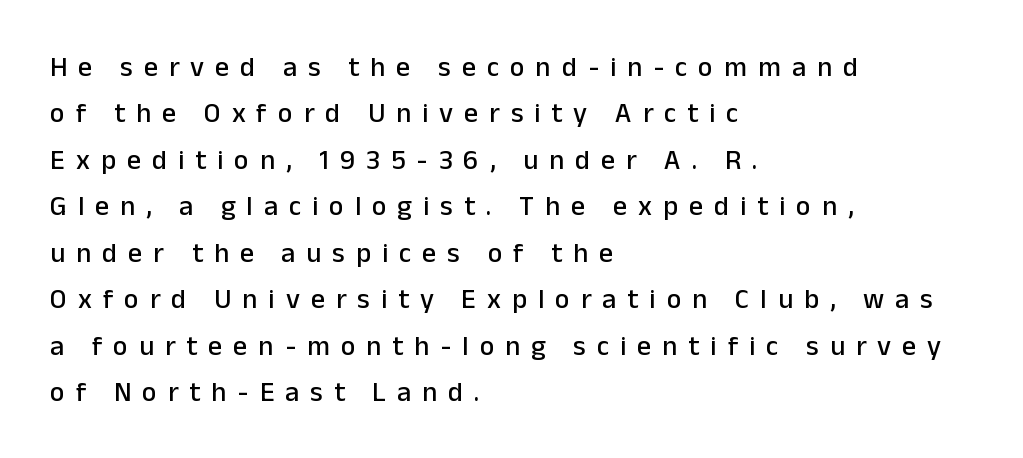
The image shows 28 px sans-serif type, upright; set left-aligned, normal line spacing (1.66x), unusually wide letter spacing (+0.39 em), not underlined; low stroke contrast and a medium x-height.
